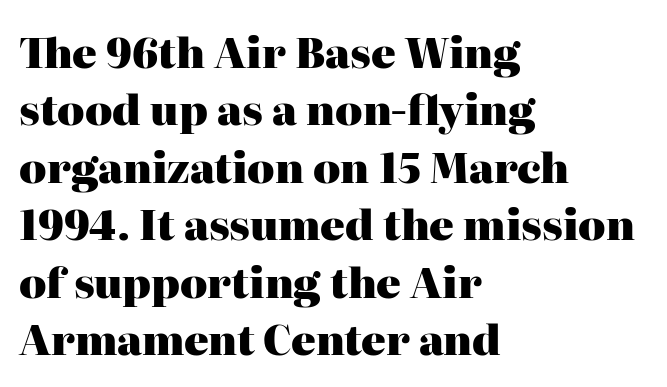
Successive baselines arrive at the customary interval. Think of a printed novel: that variable character pitch is what you see here. Clear beneath every line of the passage. Observe the ordinary spacing: letters are neighbours, not strangers. Rendered with straight, roman letterforms.
